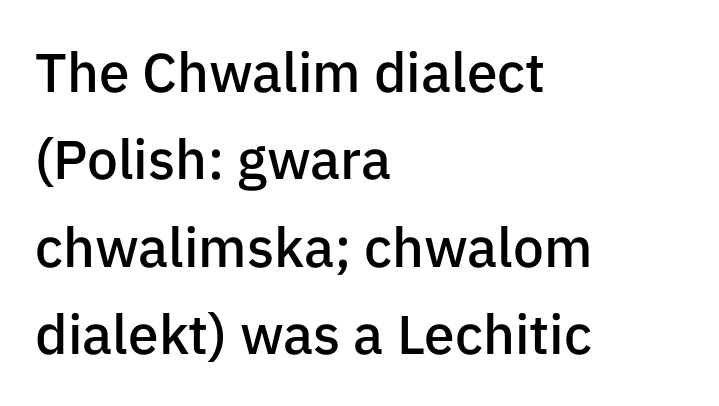
Whoever set this chose a conventional vertical rhythm. Descenders are the only things crossing below the line. The line texture is even and compact thanks to regular tracking. Style check: upright. The glyphs have the mass of a demibold cut, below bold. These lines are composed in type without serifs.
